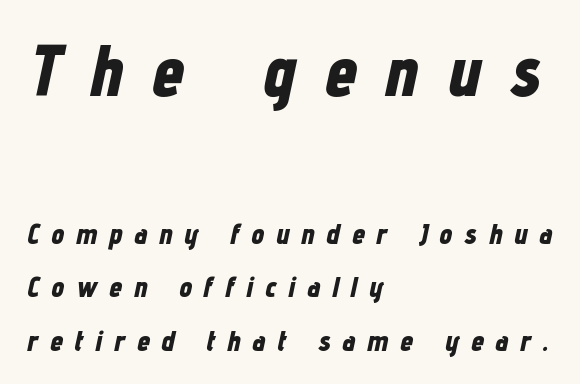
{"italic": "yes", "lean": "right", "slant_degrees": 12, "bold": "yes", "weight": "bold", "width": "condensed", "stroke_contrast": "low", "x_height": "medium", "monospaced": "no", "underline": "no", "align": "left", "line_spacing_ratio": 1.84, "letter_spacing": "wide", "letter_spacing_em": 0.41, "larger_block": "first", "size_ratio": 2.48, "glyph_px": 72}
